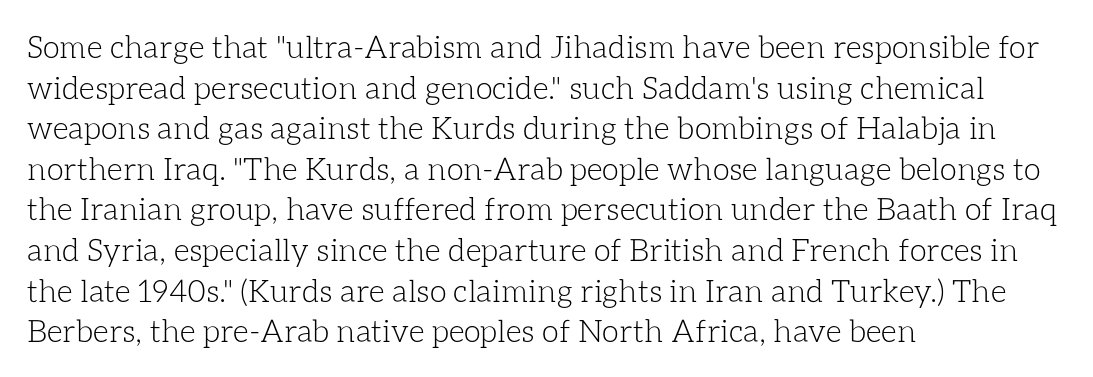
{"italic": "no", "bold": "no", "weight": "light", "width": "normal", "stroke_contrast": "low", "x_height": "medium", "monospaced": "no", "underline": "no", "align": "left", "line_spacing": "normal", "line_spacing_ratio": 1.31, "letter_spacing": "normal", "letter_spacing_em": 0.0, "glyph_px": 31}
